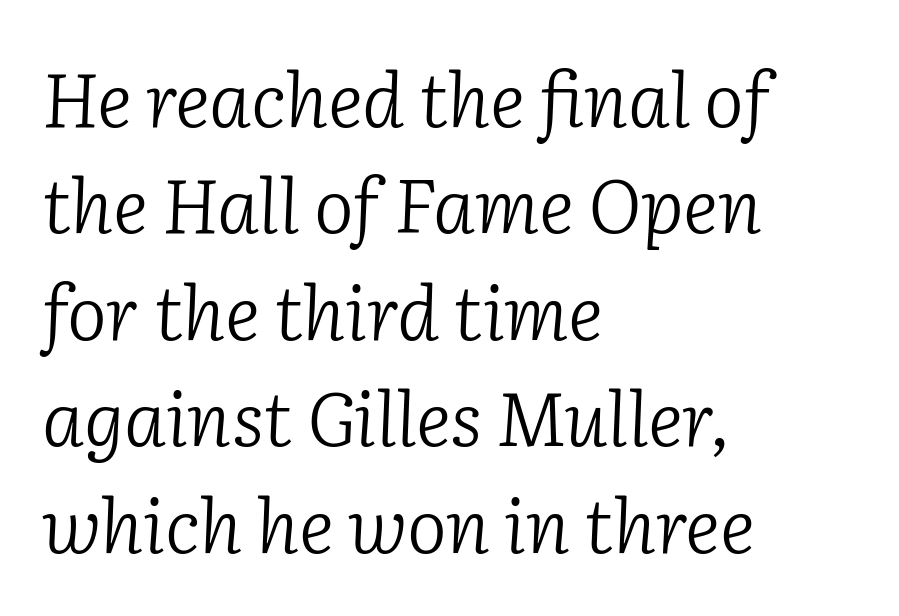
A typesetter would call this proportional, since set widths differ per character. A student would call this left alignment; a typographer would say flush left, rag right. The typeface chosen for these lines features serifs. Unbolded letterforms with no extra heft. Letters rest on an invisible, unmarked baseline.
